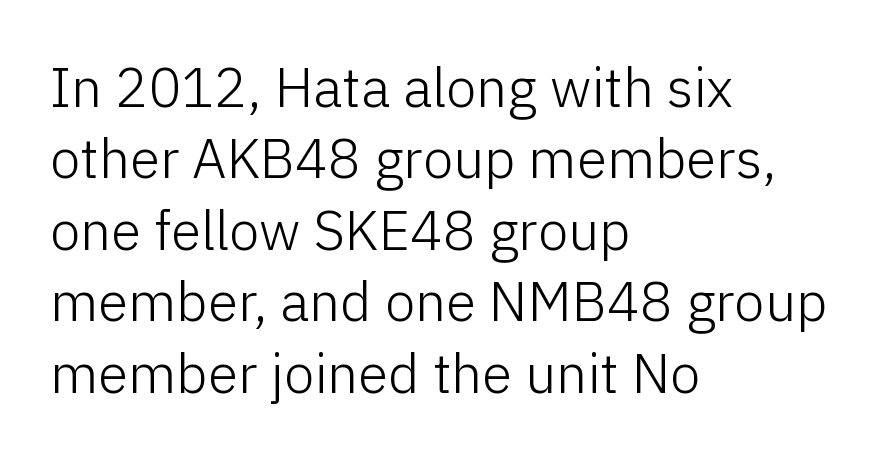
The image shows 55 px light sans-serif type, upright; set left-aligned, normal line spacing (1.3x), normal letter spacing, not underlined; low stroke contrast and a medium x-height.
